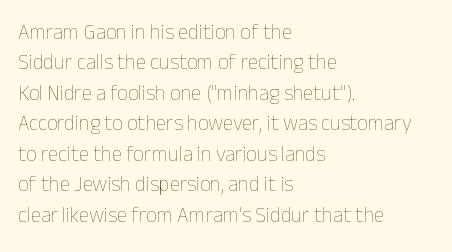
The image shows 21 px text type, upright; set left-aligned, normal line spacing (1.45x), normal letter spacing, not underlined.
